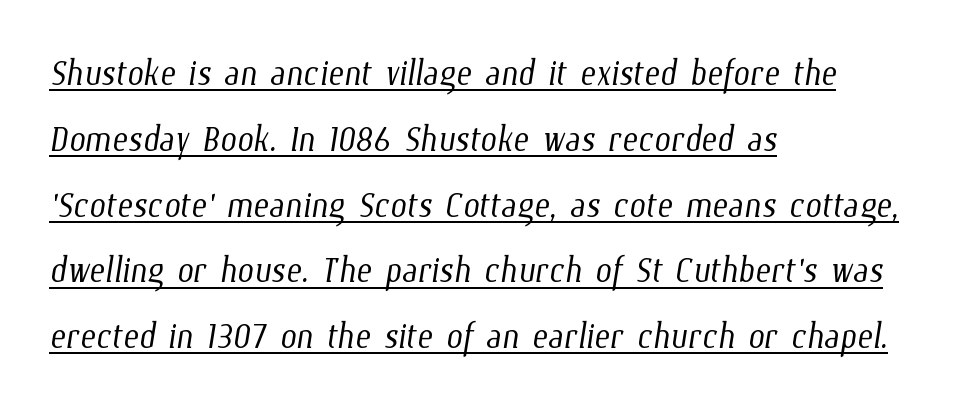
Q: Is the text bold? A: No.
Q: Is the text underlined? A: Yes.
Q: How is the paragraph aligned? A: Left-aligned.
Q: Is the spacing between letters normal or unusually wide? A: Normal.
Q: Is the spacing between lines tight, normal or loose? A: Normal.
Q: Width (condensed, normal, or wide)? A: Condensed.
Q: Stroke contrast? A: Low.
Q: x-height? A: Medium.
Q: Monospaced? A: No.
